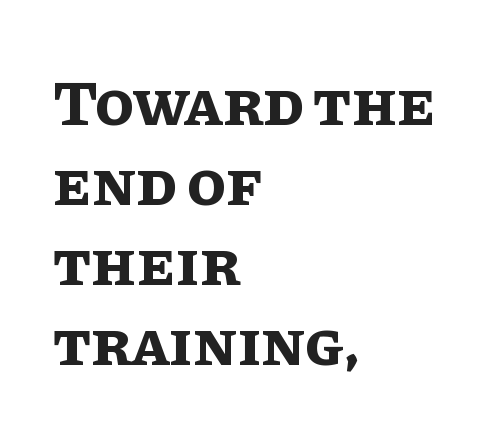
The image shows 64 px bold type, upright; set left-aligned, normal line spacing (1.25x), normal letter spacing, not underlined; low stroke contrast and a large x-height.
